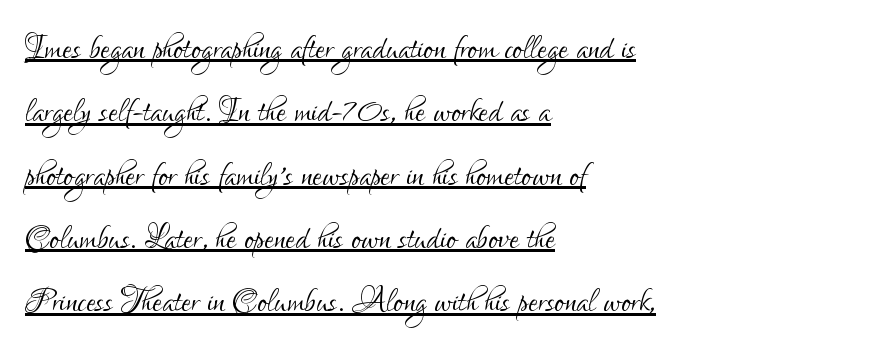
The image shows 44 px light, condensed sans-serif type; set left-aligned, normal line spacing (1.44x), normal letter spacing, underlined; low stroke contrast and a small x-height.
